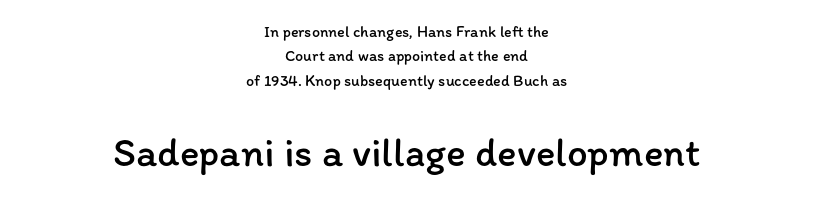
The image shows 41 px regular-weight type, upright; set centered, normal line spacing (1.52x), normal letter spacing, not underlined; the second (bottom) block is 2.56x larger; low stroke contrast and a medium x-height.
